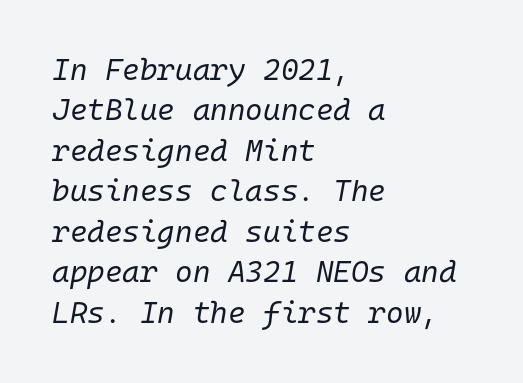
Q: Is the text bold? A: No.
Q: Is the text italic (slanted)? A: Yes, it leans right by about 10 degrees.
Q: Is the text underlined? A: No.
Q: How is the paragraph aligned? A: Left-aligned.
Q: Is the spacing between letters normal or unusually wide? A: Normal.
Q: Is the spacing between lines tight, normal or loose? A: Normal.
Q: Width (condensed, normal, or wide)? A: Normal.
Q: Stroke contrast? A: Low.
Q: x-height? A: Medium.
Q: Monospaced? A: Yes.
